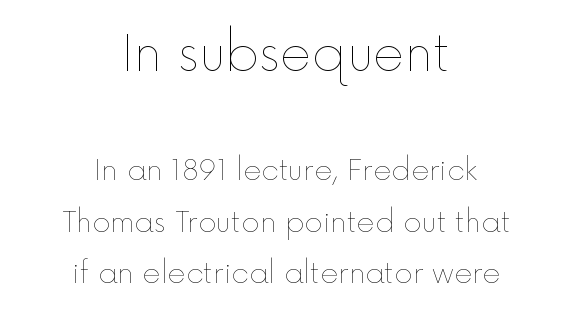
The image shows 49 px thin type, upright; set centered, line spacing 1.84x, normal letter spacing, not underlined; the first (top) block is 1.75x larger; a medium x-height.
